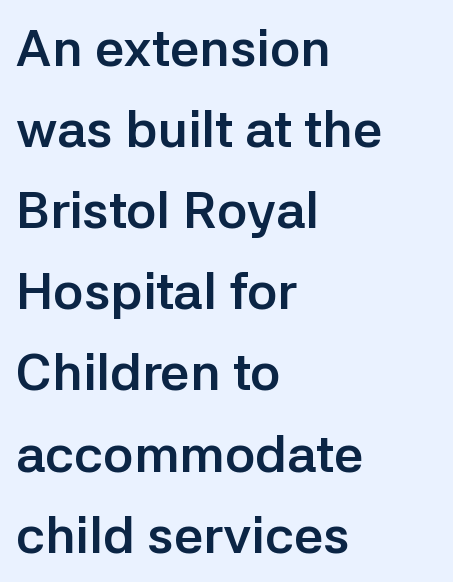
Regarding serifs, this sample does without them. Posture: upright roman. Every row of glyphs begins at an identical x-position on the left. Looks like regular typesetting: each glyph gets only the width it needs. Line spacing here is normal. A dark, heavy texture on the line: the type is bold.
